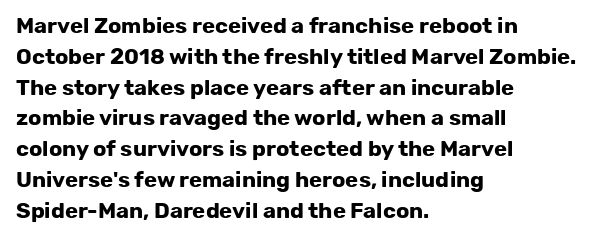
{"italic": "no", "bold": "yes", "underline": "no", "align": "left", "line_spacing": "normal", "line_spacing_ratio": 1.4, "letter_spacing": "normal", "letter_spacing_em": 0.0, "glyph_px": 22}
